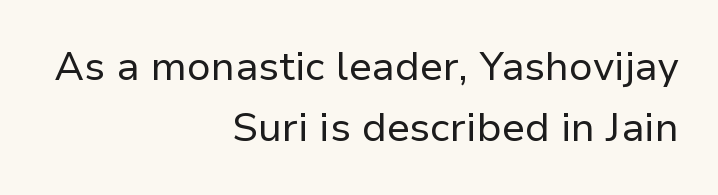
Q: Is the text bold? A: No.
Q: Is the text italic (slanted)? A: No, it is upright.
Q: Is the typeface a serif or a sans-serif typeface? A: Sans-serif.
Q: Is the text underlined? A: No.
Q: How is the paragraph aligned? A: Right-aligned.
Q: Is the spacing between letters normal or unusually wide? A: Normal.
Q: Is the spacing between lines tight, normal or loose? A: Normal.
Q: Width (condensed, normal, or wide)? A: Normal.
Q: Stroke contrast? A: Low.
Q: x-height? A: Medium.
Q: Monospaced? A: No.
